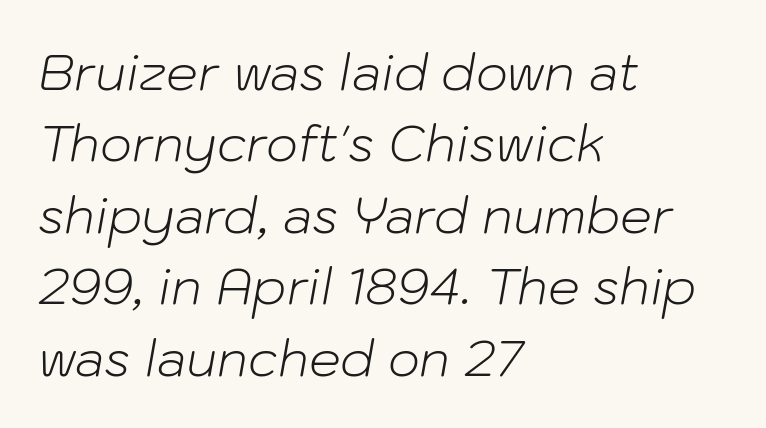
{"italic": "yes", "lean": "right", "slant_degrees": 10, "bold": "no", "weight": "light", "width": "normal", "stroke_contrast": "low", "x_height": "medium", "monospaced": "no", "underline": "no", "align": "left", "line_spacing": "normal", "line_spacing_ratio": 1.43, "letter_spacing": "normal", "letter_spacing_em": 0.0, "glyph_px": 50}
